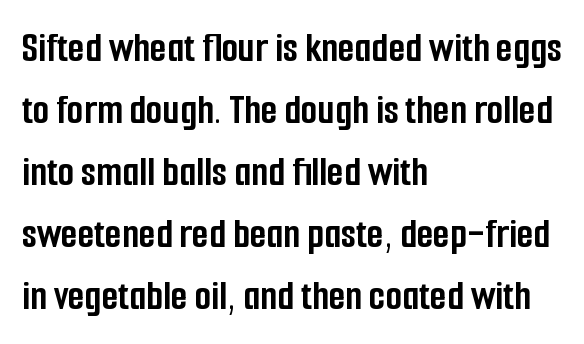
{"serif": "no", "italic": "no", "bold": "yes", "weight": "semibold", "width": "condensed", "stroke_contrast": "low", "x_height": "medium", "monospaced": "no", "underline": "no", "align": "left", "line_spacing": "normal", "line_spacing_ratio": 1.44, "letter_spacing": "normal", "letter_spacing_em": 0.0, "glyph_px": 43}
